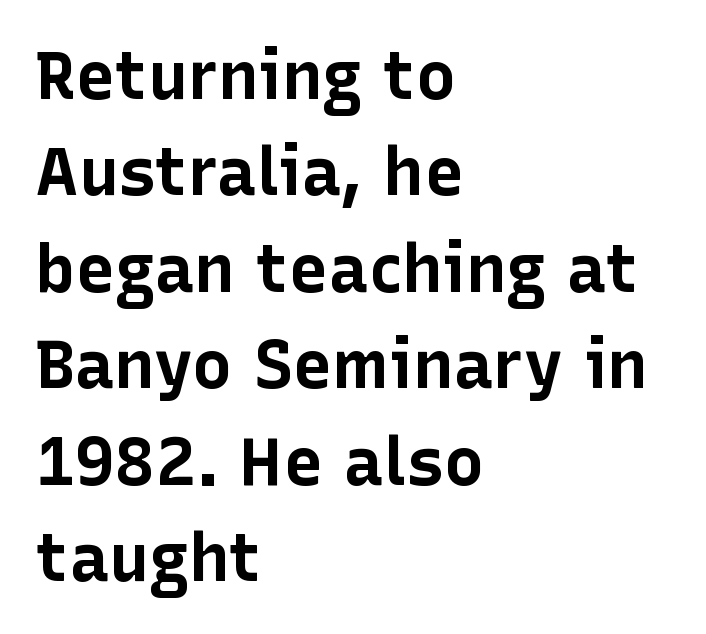
{"serif": "no", "italic": "no", "bold": "yes", "weight": "bold", "width": "normal", "stroke_contrast": "low", "x_height": "medium", "monospaced": "no", "underline": "no", "align": "left", "line_spacing": "normal", "line_spacing_ratio": 1.44, "letter_spacing": "normal", "letter_spacing_em": 0.0, "glyph_px": 67}
